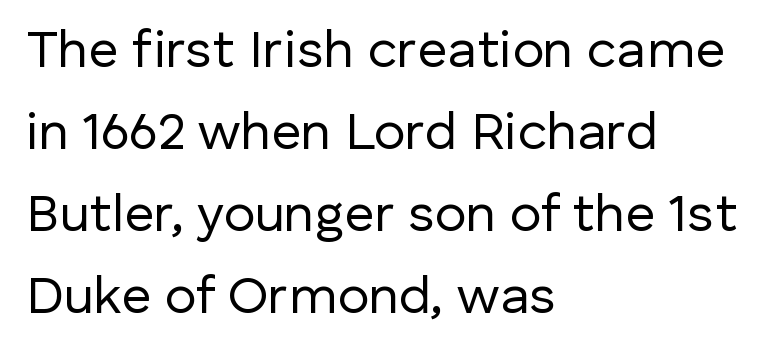
{"serif": "no", "italic": "no", "bold": "no", "weight": "regular", "width": "normal", "stroke_contrast": "low", "x_height": "medium", "monospaced": "no", "underline": "no", "align": "left", "line_spacing": "normal", "line_spacing_ratio": 1.55, "letter_spacing": "normal", "letter_spacing_em": 0.0, "glyph_px": 53}
